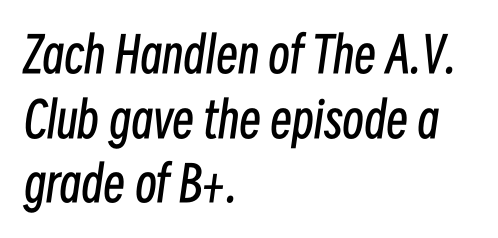
One-word summary of the alignment: left. Caption: face not bold, strokes unweighted. Each letter keeps its own natural width here, so spacing adapts to shape. Nothing unusual about the tracking: characters are spaced as the font intends.
